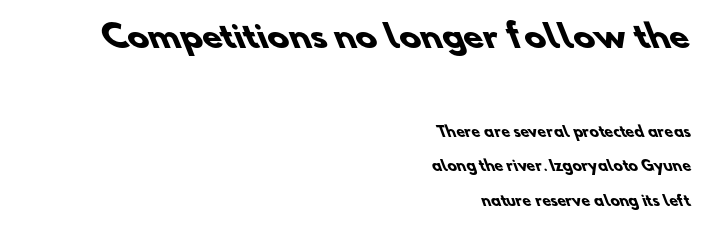
Q: Is the text bold? A: Yes.
Q: Is the typeface a serif or a sans-serif typeface? A: Sans-serif.
Q: Is the text underlined? A: No.
Q: How is the paragraph aligned? A: Right-aligned.
Q: Is the spacing between letters normal or unusually wide? A: Normal.
Q: Is the spacing between lines tight, normal or loose? A: Loose.
Q: Which block of text is set in a larger size, the first (top) or the second (bottom)? A: The first (top) one.
Q: Width (condensed, normal, or wide)? A: Normal.
Q: Stroke contrast? A: Low.
Q: x-height? A: Small.
Q: Monospaced? A: No.
